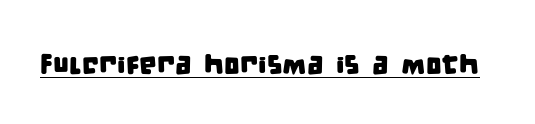
{"serif": "no", "width": "condensed", "stroke_contrast": "low", "x_height": "large", "monospaced": "no", "underline": "yes", "letter_spacing": "normal", "letter_spacing_em": 0.0, "glyph_px": 28}
